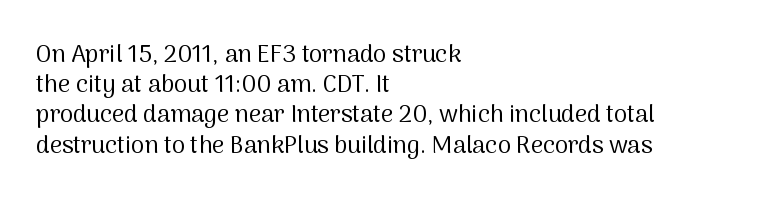
The image shows 24 px text type, upright; set left-aligned, normal line spacing (1.26x), normal letter spacing, not underlined.
